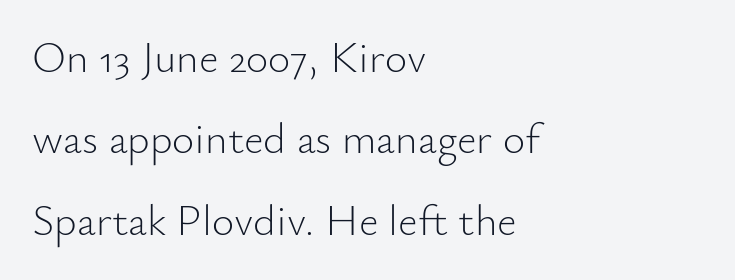
The image shows 43 px light sans-serif type, upright; set left-aligned, line spacing 1.89x, normal letter spacing, not underlined; low stroke contrast and a small x-height.
